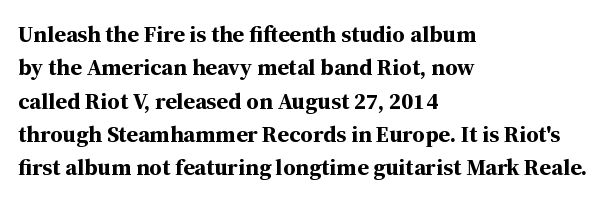
Every letter is thick-stroked: bold, no question. The space directly below the letters is spotless. How would I describe the line gaps? Plain and ordinary. A classic flush-left, rag-right setting is used for this passage. The specimen reads as upright at a glance.
